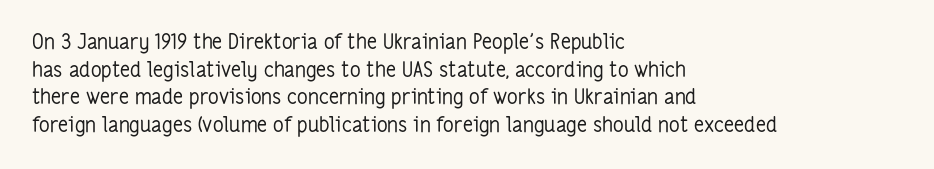
Teacher's note: observe the even left margin — that is flush-left alignment. The line texture is even and compact thanks to regular tracking. The lettering stays uniformly vertical, giving the passage a roman look. The baseline area is clear.
